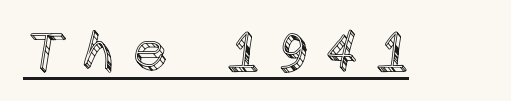
{"width": "normal", "x_height": "large", "monospaced": "no", "underline": "yes", "letter_spacing": "wide", "letter_spacing_em": 0.31, "glyph_px": 55}
